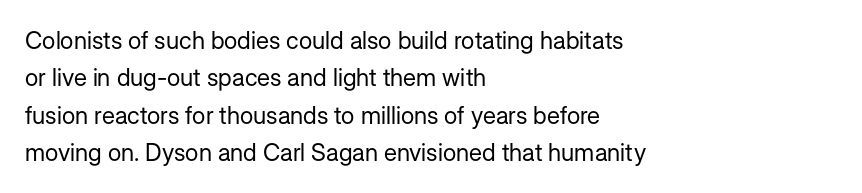
{"italic": "no", "bold": "no", "underline": "no", "align": "left", "line_spacing": "normal", "line_spacing_ratio": 1.56, "letter_spacing": "normal", "letter_spacing_em": 0.0, "glyph_px": 24}
